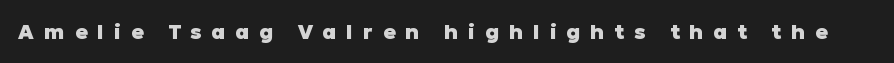
Q: Is the text bold? A: Yes.
Q: Is the text italic (slanted)? A: No, it is upright.
Q: Is the text underlined? A: No.
Q: Is the spacing between letters normal or unusually wide? A: Unusually wide.
